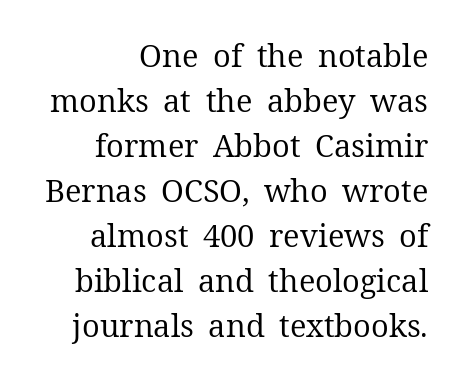
The lines are quadded right. Quick note: not italic, upright. In terms of letterspacing, this is plain default setting. Unmarked baselines from the first word to the last.
